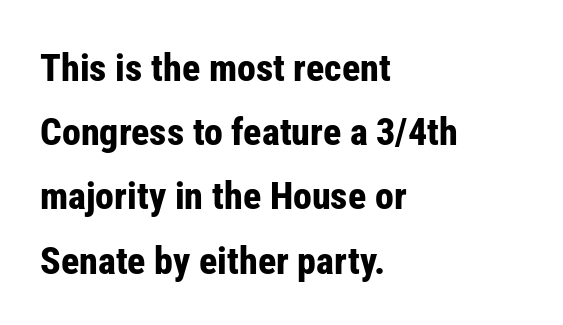
Q: Is the text bold? A: Yes.
Q: Is the text italic (slanted)? A: No, it is upright.
Q: Is the typeface a serif or a sans-serif typeface? A: Sans-serif.
Q: Is the text underlined? A: No.
Q: How is the paragraph aligned? A: Left-aligned.
Q: Is the spacing between letters normal or unusually wide? A: Normal.
Q: Is the spacing between lines tight, normal or loose? A: Normal.
Q: Width (condensed, normal, or wide)? A: Condensed.
Q: Stroke contrast? A: Low.
Q: x-height? A: Medium.
Q: Monospaced? A: No.
